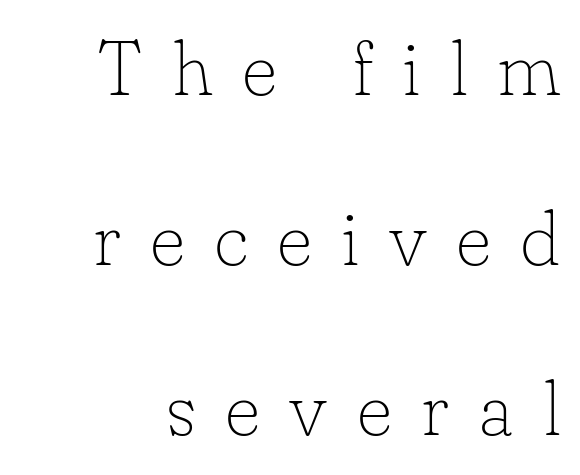
Q: Is the text bold? A: No.
Q: Is the text italic (slanted)? A: No, it is upright.
Q: Is the typeface a serif or a sans-serif typeface? A: Serif.
Q: Is the text underlined? A: No.
Q: Is the spacing between letters normal or unusually wide? A: Unusually wide.
Q: Is the spacing between lines tight, normal or loose? A: Loose.
Q: Width (condensed, normal, or wide)? A: Normal.
Q: Stroke contrast? A: Low.
Q: x-height? A: Small.
Q: Monospaced? A: No.
